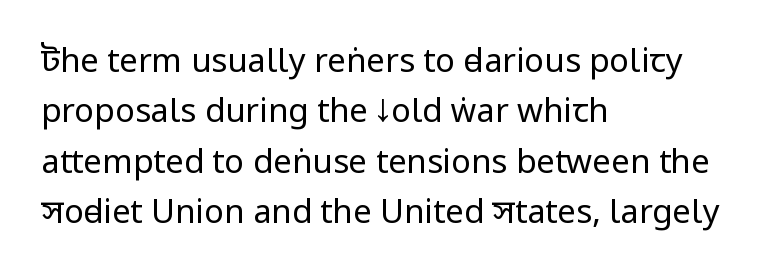
The image shows 33 px regular-weight, condensed sans-serif type, upright; set left-aligned, normal line spacing (1.53x), normal letter spacing, not underlined; low stroke contrast.
